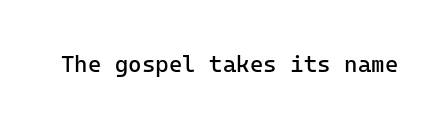
The type is set solid horizontally, with unmodified tracking. Words float on clear page, feet unadorned. A quiet, ordinary-to-light weight characterises the typeface. The type sits square on the baseline with zero lean.
